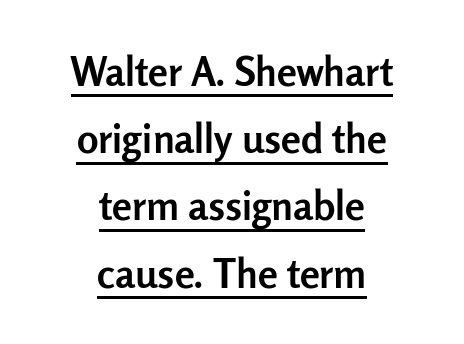
Is this a fixed-width face? No — the glyphs have proportional, varying widths. You can tell from the bare stems that sans-serif type was used. The tracking reads as untouched default to a designer's eye. Stroke thickness is high; the sample reads as a true bold. The leading is moderate, giving the passage an even texture. A typographer would call this underscored text.
